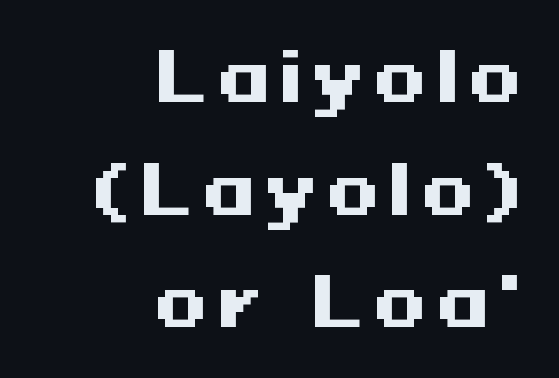
Q: Is the text bold? A: Yes.
Q: Is the text italic (slanted)? A: No, it is upright.
Q: Is the typeface a serif or a sans-serif typeface? A: Sans-serif.
Q: Is the text underlined? A: No.
Q: How is the paragraph aligned? A: Right-aligned.
Q: Is the spacing between lines tight, normal or loose? A: Normal.
Q: Width (condensed, normal, or wide)? A: Wide.
Q: Stroke contrast? A: Medium.
Q: x-height? A: Medium.
